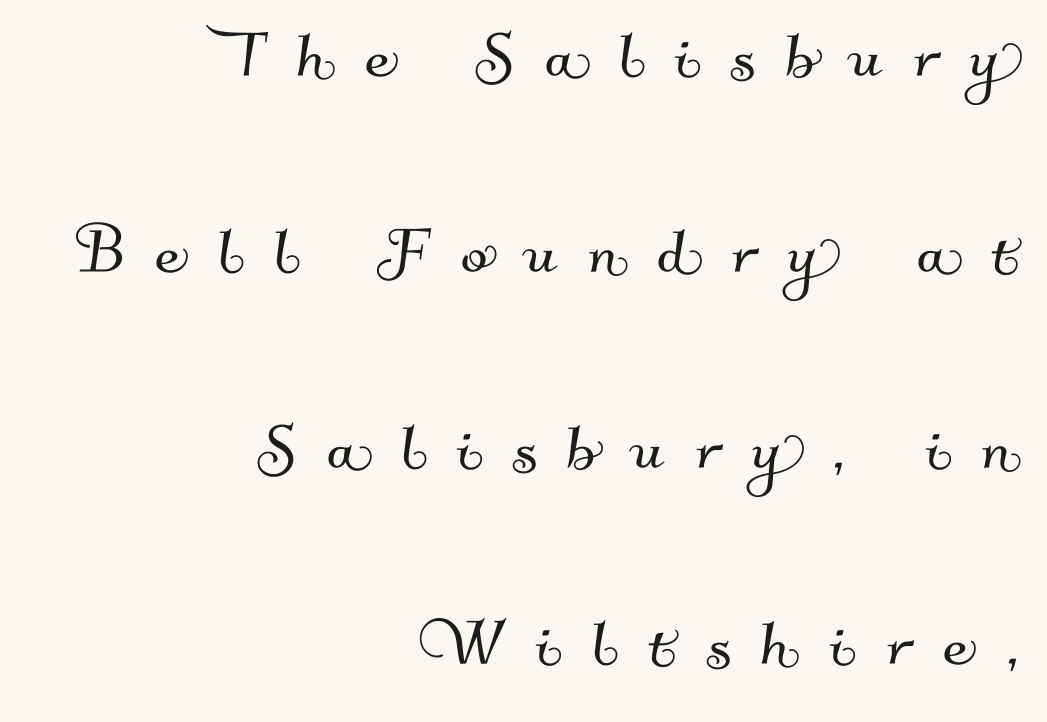
These lines are set flush right with a ragged left edge. Note the varied advance widths — an 'i' is clearly narrower than an 'm'. These lines are composed in type without serifs. If you measured baseline to baseline, you'd find a long distance. Honestly, the letter spacing is so wide it's the main thing you notice. Clear beneath every line of the passage.
